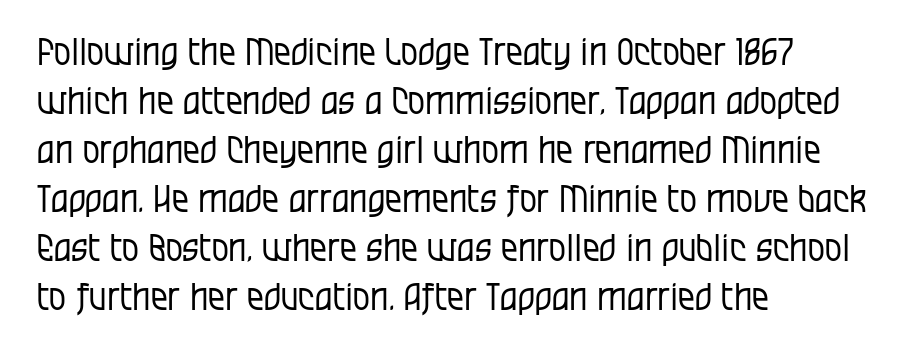
Q: Is the text bold? A: No.
Q: Is the text italic (slanted)? A: No, it is upright.
Q: Is the typeface a serif or a sans-serif typeface? A: Sans-serif.
Q: Is the text underlined? A: No.
Q: How is the paragraph aligned? A: Left-aligned.
Q: Is the spacing between letters normal or unusually wide? A: Normal.
Q: Is the spacing between lines tight, normal or loose? A: Normal.
Q: Width (condensed, normal, or wide)? A: Condensed.
Q: Stroke contrast? A: Low.
Q: x-height? A: Large.
Q: Monospaced? A: No.
